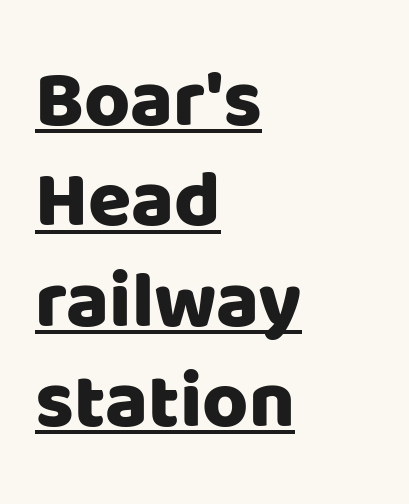
Q: Is the text italic (slanted)? A: No, it is upright.
Q: Is the typeface a serif or a sans-serif typeface? A: Sans-serif.
Q: Is the text underlined? A: Yes.
Q: How is the paragraph aligned? A: Left-aligned.
Q: Is the spacing between letters normal or unusually wide? A: Normal.
Q: Is the spacing between lines tight, normal or loose? A: Normal.
Q: Width (condensed, normal, or wide)? A: Normal.
Q: Stroke contrast? A: Low.
Q: x-height? A: Large.
Q: Monospaced? A: No.
